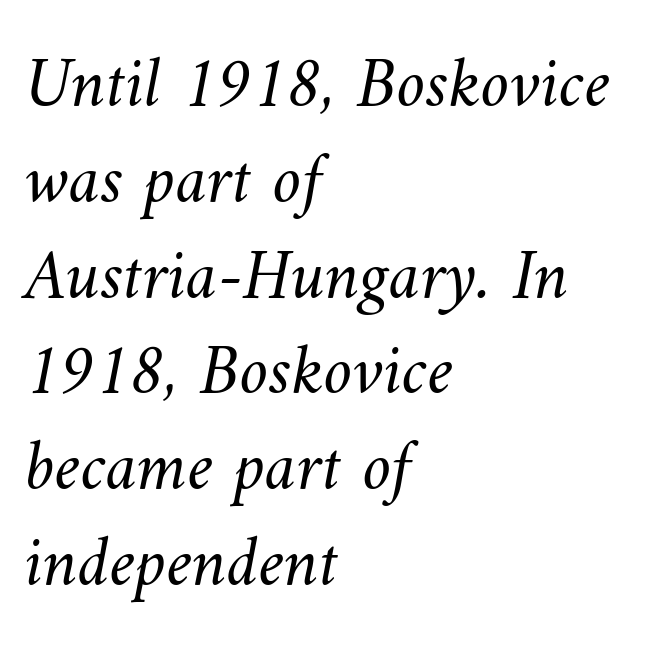
Nothing unusual about the tracking: characters are spaced as the font intends. Spacing verdict: proportional, widths tailored to each character. The face looks like a standard text weight, possibly lighter. Teacher's note: observe the even left margin — that is flush-left alignment. Vertical spacing — default.
